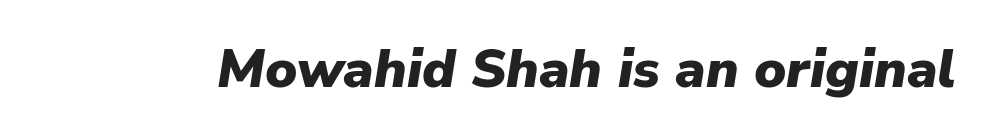
The image shows 54 px heavy type, italic (leaning right); set normal letter spacing, not underlined; low stroke contrast and a medium x-height.
